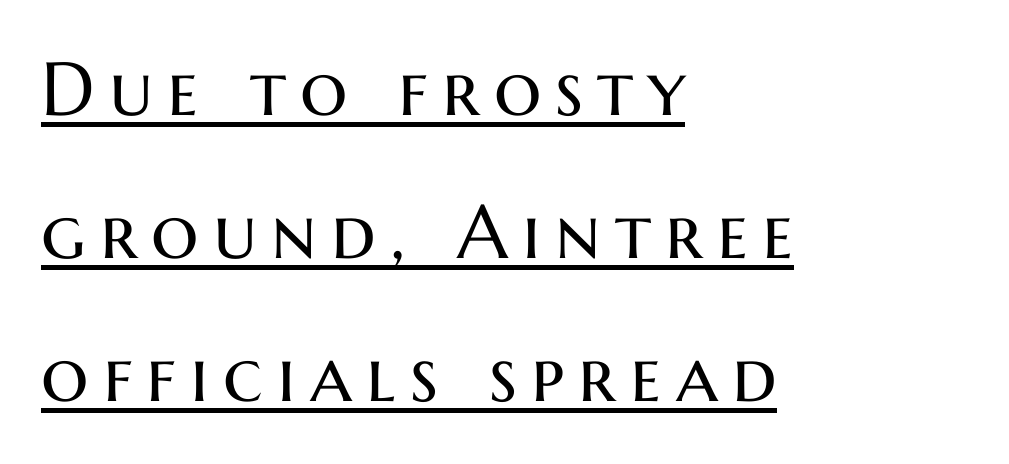
The image shows 75 px regular-weight sans-serif type, upright; set left-aligned, loose line spacing (1.91x), underlined; medium stroke contrast and a medium x-height.
